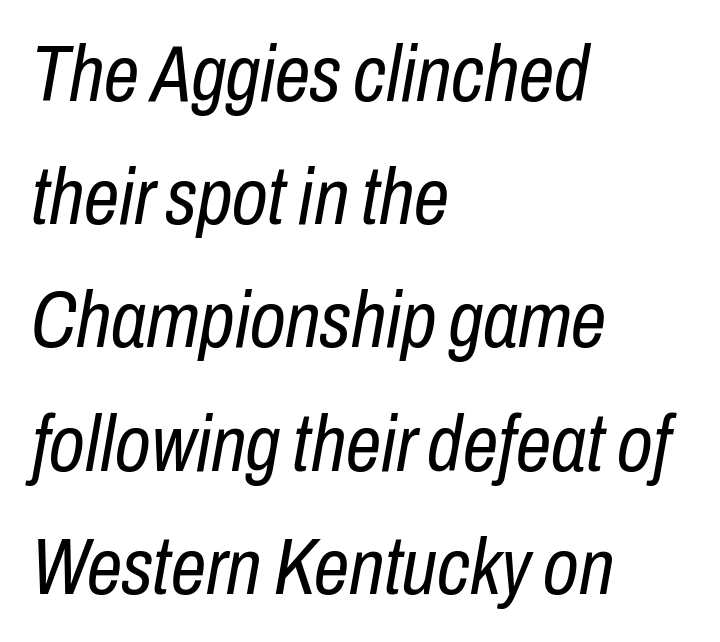
The face used here has a pronounced slope to its letters. The letters advance in unequal steps, a hallmark of proportional type. Does the copy run flush right? No — it runs flush left. The specimen omits any rule beneath the text block's lines. Honestly, the letter spacing is just normal — you wouldn't notice it.
